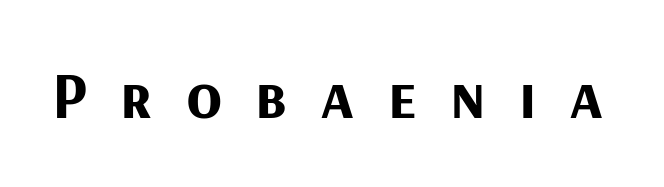
Proportional: the letters do not fall into vertical columns. The designer went with a sans here, leaving each stem footless. Check the space under the baseline: it is left empty. Honestly, the letter spacing is so wide it's the main thing you notice. Compared with an ordinary text face, these strokes are far heavier — a full bold. Do the letters lean? They stand straight.
